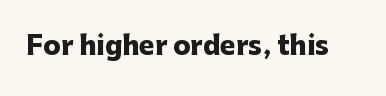
Only glyphs here, with clear space below each row. Rendered with straight, roman letterforms. The glyphs have the mass of a bold cut. Observe the ordinary spacing: letters are neighbours, not strangers.
